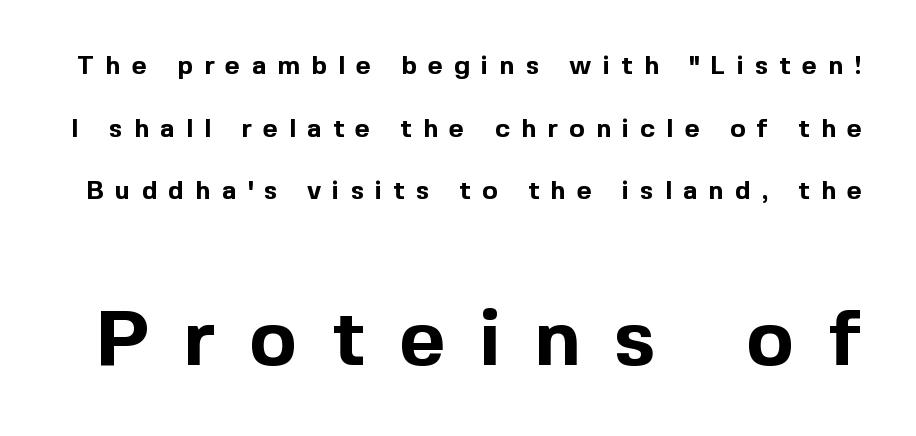
The image shows 79 px bold sans-serif type, upright; set loose line spacing (2.41x), unusually wide letter spacing (+0.43 em), not underlined; the second (bottom) block is 3.04x larger; a medium x-height.
